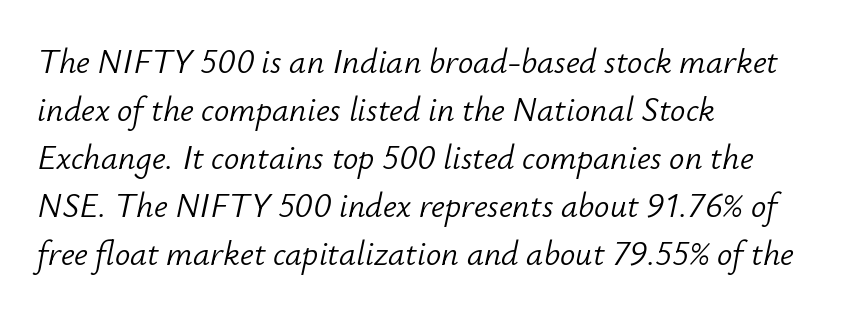
{"italic": "yes", "lean": "right", "slant_degrees": 12, "bold": "no", "weight": "light", "width": "normal", "stroke_contrast": "low", "x_height": "small", "monospaced": "no", "underline": "no", "align": "left", "line_spacing": "normal", "line_spacing_ratio": 1.41, "letter_spacing": "normal", "letter_spacing_em": 0.0, "glyph_px": 34}
